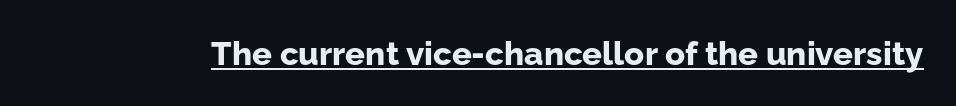
Q: Is the text bold? A: Yes.
Q: Is the text italic (slanted)? A: No, it is upright.
Q: Is the typeface a serif or a sans-serif typeface? A: Sans-serif.
Q: Is the text underlined? A: Yes.
Q: Is the spacing between letters normal or unusually wide? A: Normal.
Q: Width (condensed, normal, or wide)? A: Normal.
Q: Stroke contrast? A: Low.
Q: x-height? A: Medium.
Q: Monospaced? A: No.
